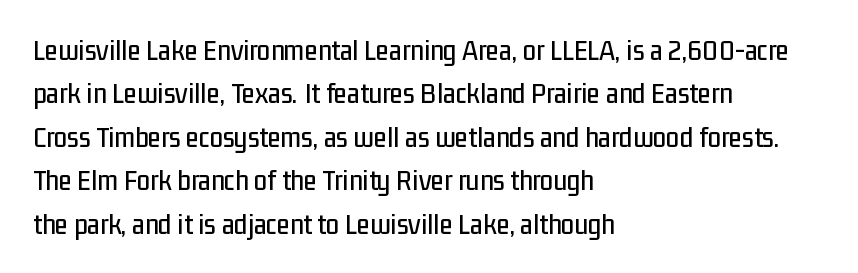
Layout note: lines flush left. The rendering uses natural spacing where letterforms have individual widths. Nope, not italic — everything's standing straight. The passage shown is typeset with a sans-serif family. The gap between lines stays unmarked.
